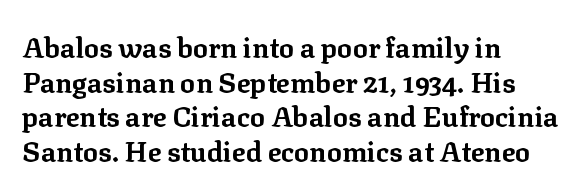
Q: Is the text bold? A: Yes.
Q: Is the text italic (slanted)? A: No, it is upright.
Q: Is the typeface a serif or a sans-serif typeface? A: Serif.
Q: Is the text underlined? A: No.
Q: How is the paragraph aligned? A: Left-aligned.
Q: Is the spacing between letters normal or unusually wide? A: Normal.
Q: Width (condensed, normal, or wide)? A: Normal.
Q: Stroke contrast? A: Low.
Q: x-height? A: Medium.
Q: Monospaced? A: No.
